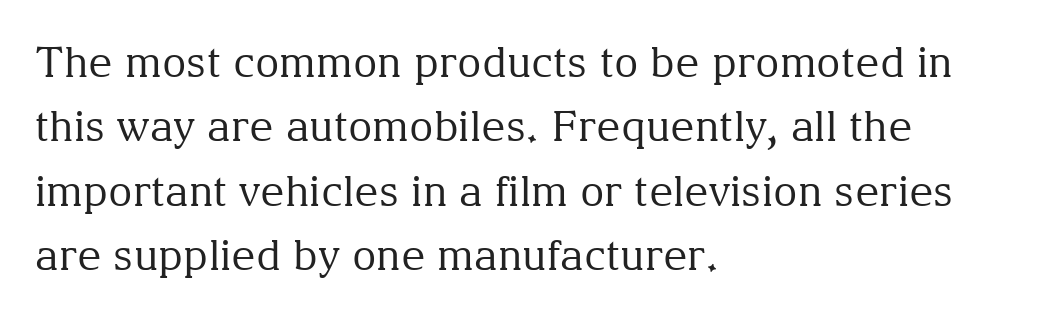
This sample uses an upright cut, with every glyph sitting square on the baseline. Short and long lines alike share a common starting point at left. Nobody touched the tracking dial on this one. Think of a printed novel: that variable character pitch is what you see here. Regarding serifs, this sample has them. The area under the type is left untouched.
